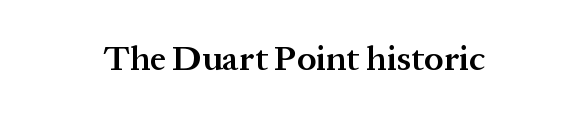
Q: Is the text bold? A: Semi-bold.
Q: Is the text italic (slanted)? A: No, it is upright.
Q: Is the typeface a serif or a sans-serif typeface? A: Serif.
Q: Is the text underlined? A: No.
Q: Is the spacing between letters normal or unusually wide? A: Normal.
Q: Width (condensed, normal, or wide)? A: Normal.
Q: Stroke contrast? A: Medium.
Q: x-height? A: Medium.
Q: Monospaced? A: No.
